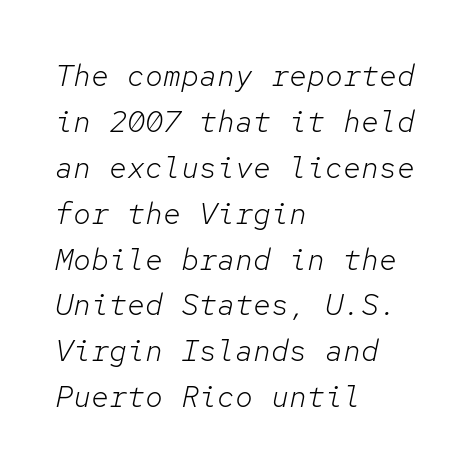
Line beginnings align vertically; line endings do not. Descenders hang freely into open space. In terms of letterspacing, this is plain default setting. In terms of posture, this sample is oblique.
